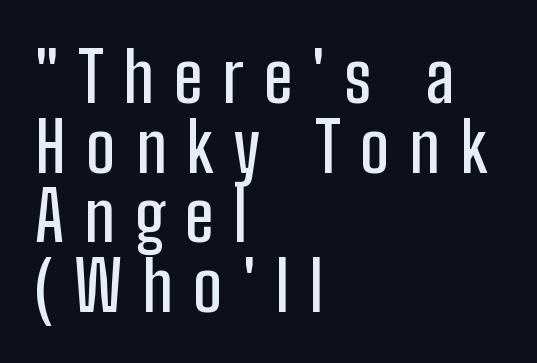
A roman cut, with each character standing at attention. I'd call this a sans setting — the letters go barefoot. The line texture is sparse and dotted thanks to wide tracking. Summary of vertical rhythm: compact, with narrow interline spacing. Proportional: the letters do not fall into vertical columns. These lines are set flush left with a ragged right edge.
